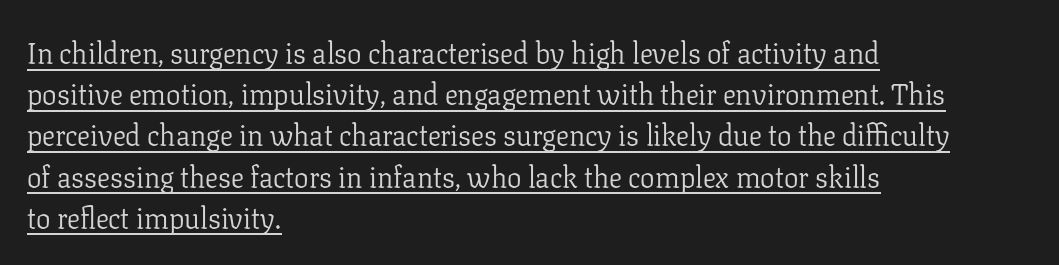
The face used here appears with an underline applied. This is roman type, the default non-slanted kind. Does the leading feel generous? No, just average. The weight would be labelled regular, book, light, or lighter still.
